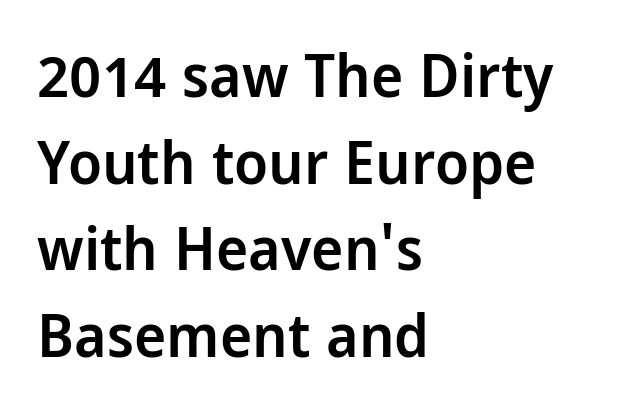
{"serif": "no", "italic": "no", "bold": "semi", "weight": "semibold", "width": "condensed", "stroke_contrast": "low", "x_height": "large", "monospaced": "no", "underline": "no", "align": "left", "line_spacing": "normal", "line_spacing_ratio": 1.42, "letter_spacing": "normal", "letter_spacing_em": 0.0, "glyph_px": 61}
